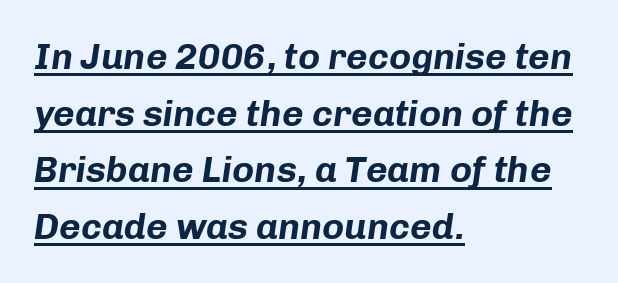
Stroke thickness is high; the sample reads as a true bold. No extra tracking has been applied to these lines. The space between consecutive lines is moderate. You could not count columns in this text — the font is proportionally spaced.
